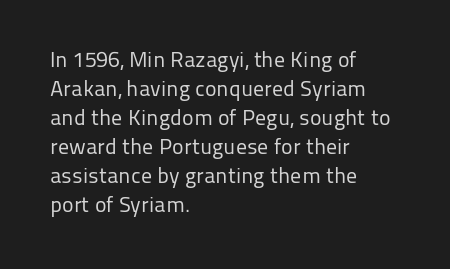
The image shows 22 px text type, upright; set left-aligned, normal line spacing (1.32x), normal letter spacing, not underlined.
